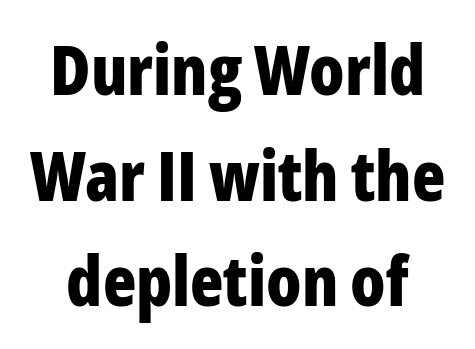
{"serif": "no", "italic": "no", "bold": "yes", "weight": "bold", "width": "condensed", "stroke_contrast": "low", "x_height": "medium", "monospaced": "no", "underline": "no", "line_spacing": "normal", "line_spacing_ratio": 1.53, "letter_spacing": "normal", "letter_spacing_em": 0.0, "glyph_px": 69}
